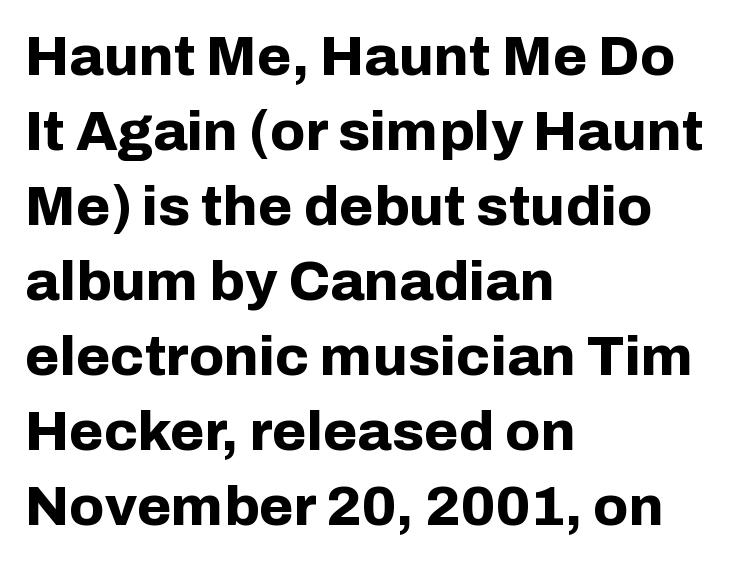
{"serif": "no", "italic": "no", "bold": "yes", "weight": "bold", "width": "normal", "stroke_contrast": "low", "x_height": "medium", "monospaced": "no", "underline": "no", "align": "left", "line_spacing": "normal", "line_spacing_ratio": 1.34, "letter_spacing": "normal", "letter_spacing_em": 0.0, "glyph_px": 56}
